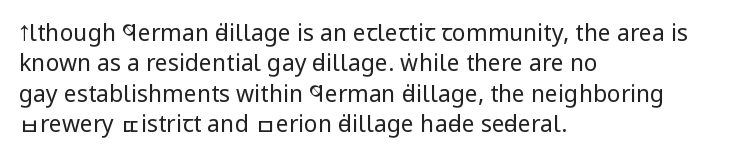
{"italic": "no", "bold": "no", "underline": "no", "align": "left", "line_spacing": "normal", "line_spacing_ratio": 1.32, "letter_spacing": "normal", "letter_spacing_em": 0.0, "glyph_px": 23}
